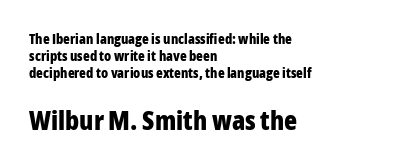
Q: Is the text bold? A: Yes.
Q: Is the text italic (slanted)? A: No, it is upright.
Q: Is the text underlined? A: No.
Q: How is the paragraph aligned? A: Left-aligned.
Q: Is the spacing between letters normal or unusually wide? A: Normal.
Q: Which block of text is set in a larger size, the first (top) or the second (bottom)? A: The second (bottom) one.
